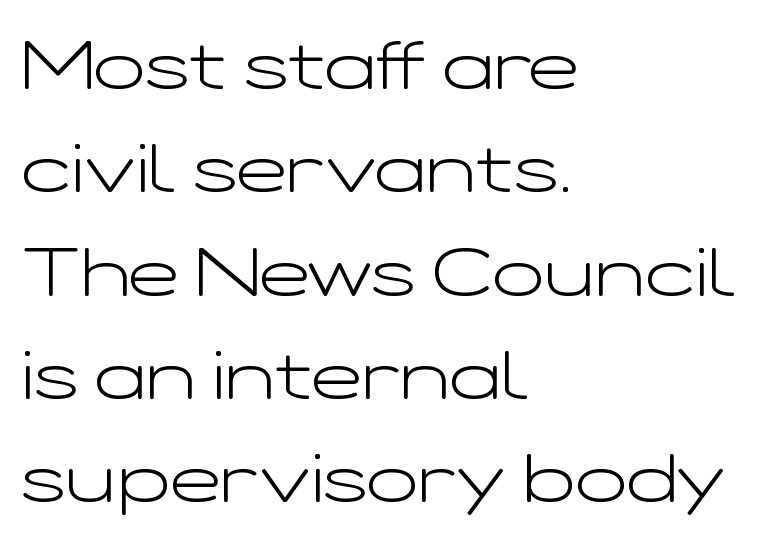
{"serif": "no", "italic": "no", "bold": "no", "weight": "light", "width": "wide", "stroke_contrast": "low", "x_height": "medium", "monospaced": "no", "underline": "no", "align": "left", "line_spacing": "normal", "line_spacing_ratio": 1.52, "letter_spacing": "normal", "letter_spacing_em": 0.0, "glyph_px": 68}
